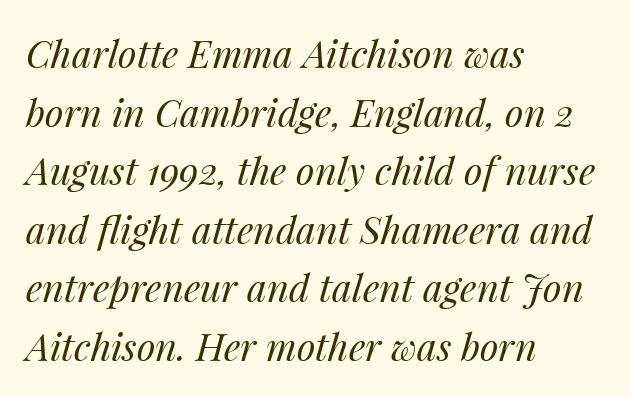
Q: Is the text bold? A: No.
Q: Is the text italic (slanted)? A: Yes, it leans right by about 14 degrees.
Q: Is the text underlined? A: No.
Q: How is the paragraph aligned? A: Left-aligned.
Q: Is the spacing between letters normal or unusually wide? A: Normal.
Q: Is the spacing between lines tight, normal or loose? A: Normal.
Q: Width (condensed, normal, or wide)? A: Normal.
Q: Stroke contrast? A: Medium.
Q: x-height? A: Medium.
Q: Monospaced? A: No.
